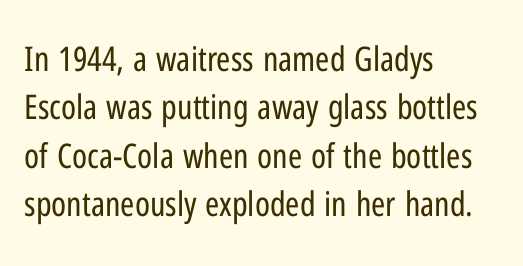
If you drew a line through each stem, it would be perfectly vertical. Leftover space on each line is placed entirely after the last word. Normally led — the rows are evenly, conventionally spaced. Clear beneath every line of the passage. The type is set solid horizontally, with unmodified tracking.
